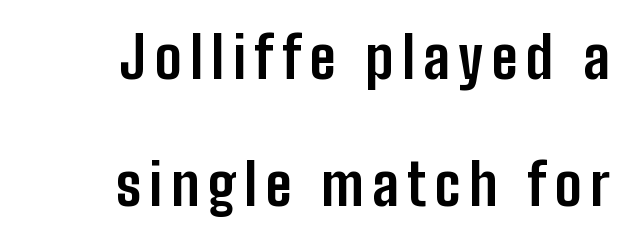
This sample has the flowing, uneven cadence of proportional lettering. Posture: straight, roman, zero tilt. Check under the words: just untouched page. Short and long lines alike share a common ending point at right. If you measured baseline to baseline, you'd find a long distance.
